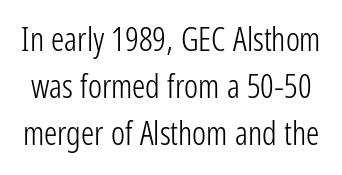
The letters look calm and open, with moderate or lighter stems. The letters advance in unequal steps, a hallmark of proportional type. Does extra space separate the letters? No, they use regular spacing. Successive baselines arrive at the customary interval. In terms of letterform style, serifs are entirely absent. Nope, not italic — everything's standing straight.
